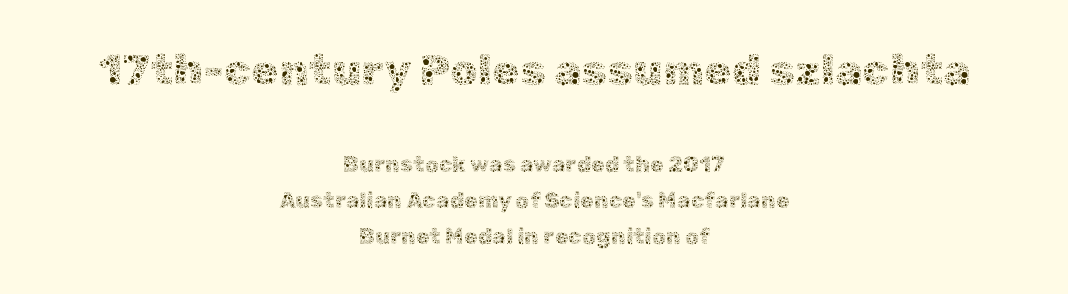
Q: Is the text bold? A: No.
Q: Is the text italic (slanted)? A: No, it is upright.
Q: Is the text underlined? A: No.
Q: How is the paragraph aligned? A: Centered.
Q: Is the spacing between letters normal or unusually wide? A: Normal.
Q: Is the spacing between lines tight, normal or loose? A: Normal.
Q: Which block of text is set in a larger size, the first (top) or the second (bottom)? A: The first (top) one.
Q: Width (condensed, normal, or wide)? A: Normal.
Q: x-height? A: Medium.
Q: Monospaced? A: No.
